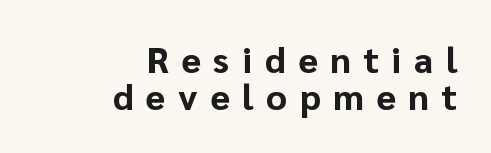
The glyphs have the mass of a bold cut. This rendering employs a face without finishing strokes, i.e., a sans-serif. How are the letters spaced? Widely, with obvious added tracking. Line spacing here is tight. Each letter keeps its own natural width here, so spacing adapts to shape. Italic? Not at all — the glyphs are vertical.
